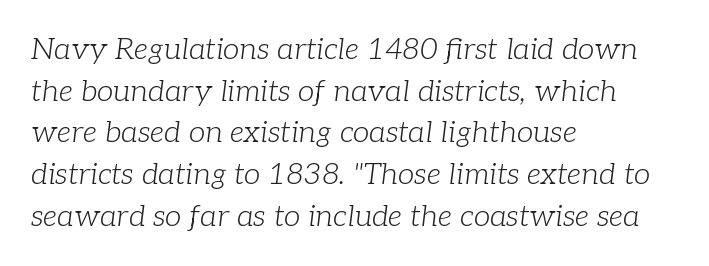
{"serif": "yes", "italic": "yes", "lean": "right", "slant_degrees": 7, "bold": "no", "weight": "light", "width": "normal", "stroke_contrast": "low", "x_height": "medium", "monospaced": "no", "underline": "no", "align": "left", "line_spacing": "normal", "line_spacing_ratio": 1.39, "letter_spacing": "normal", "letter_spacing_em": 0.0, "glyph_px": 30}
